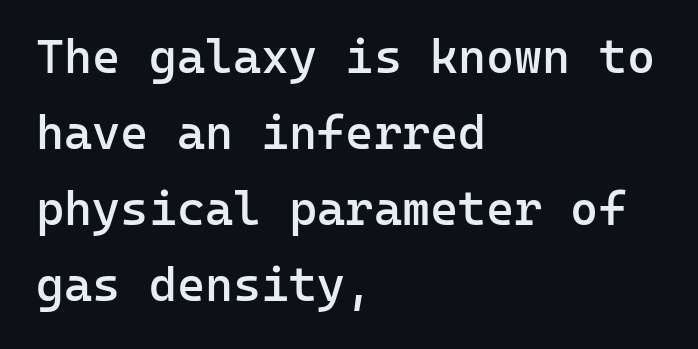
Teacher's note: observe the even left margin — that is flush-left alignment. No feet cap the strokes, marking this as sans-serif type. These lines are rendered in a fixed-pitch font. Ordinary non-slanted type is in use. The area under the type is left untouched. Students, this is semibold: more ink than regular, less than bold.
